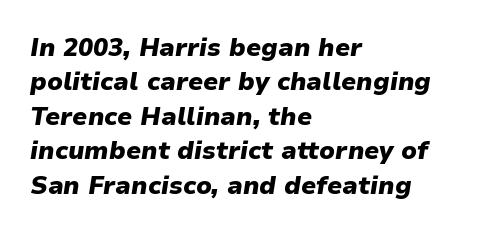
Q: Is the text bold? A: Yes.
Q: Is the text italic (slanted)? A: Yes, it leans right by about 9 degrees.
Q: Is the text underlined? A: No.
Q: How is the paragraph aligned? A: Left-aligned.
Q: Is the spacing between letters normal or unusually wide? A: Normal.
Q: Is the spacing between lines tight, normal or loose? A: Normal.
